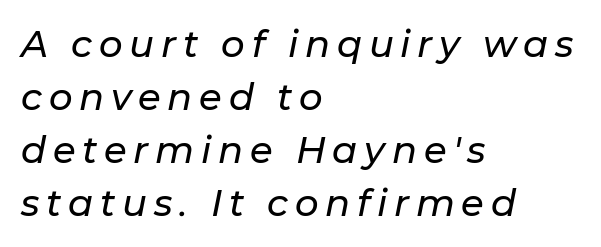
Q: Is the text italic (slanted)? A: Yes, it leans right by about 11 degrees.
Q: Is the text underlined? A: No.
Q: How is the paragraph aligned? A: Left-aligned.
Q: Is the spacing between lines tight, normal or loose? A: Normal.
Q: Width (condensed, normal, or wide)? A: Normal.
Q: Stroke contrast? A: Low.
Q: x-height? A: Medium.
Q: Monospaced? A: No.
